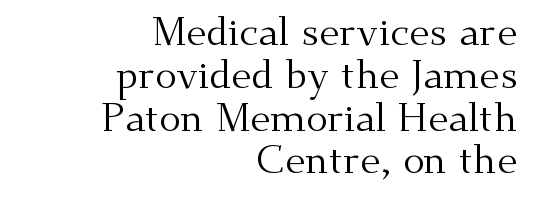
Posture: vertical. The passage shown is not bold in any degree. Note the varied advance widths — an 'i' is clearly narrower than an 'm'. Here the glyphs are tracked normally, forming tight word shapes. Type style note: has serifs. Notice how the passage keeps a crisp vertical edge on the right only.
